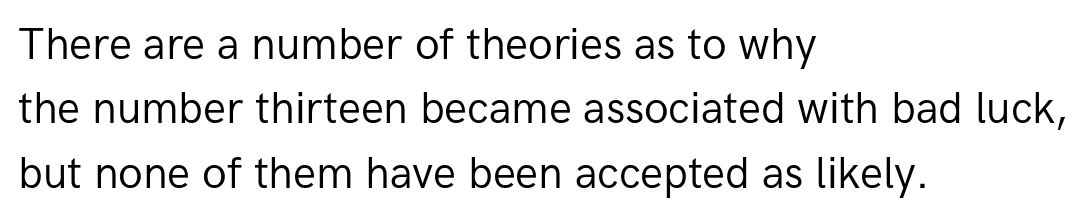
The image shows 43 px regular-weight sans-serif type, upright; set left-aligned, normal line spacing (1.5x), normal letter spacing, not underlined; low stroke contrast and a medium x-height.
